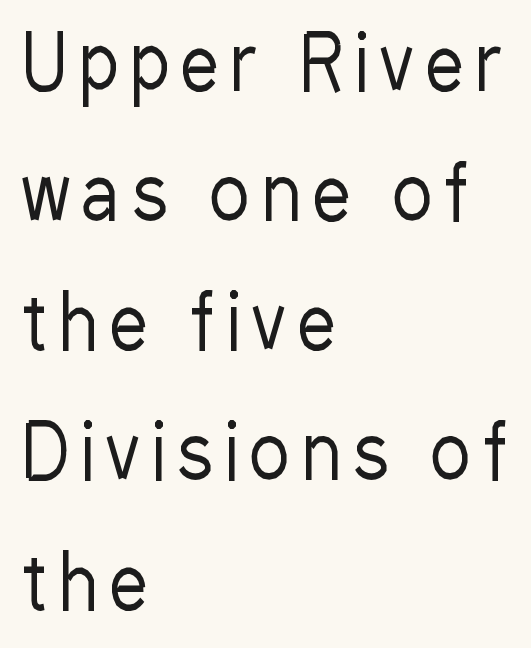
The image shows 75 px regular-weight, condensed sans-serif type, upright; set left-aligned, line spacing 1.73x, not underlined; low stroke contrast and a medium x-height.
